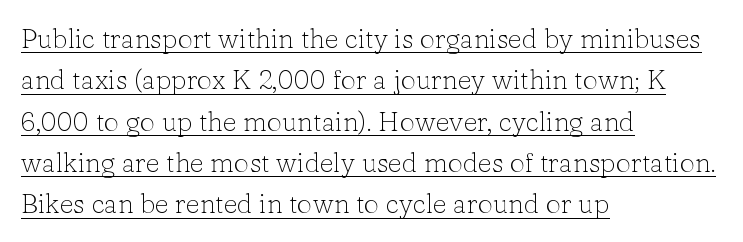
{"italic": "no", "bold": "no", "underline": "yes", "align": "left", "line_spacing": "normal", "line_spacing_ratio": 1.53, "letter_spacing": "normal", "letter_spacing_em": 0.0, "glyph_px": 27}
